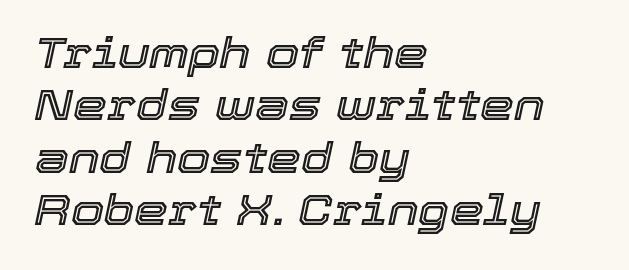
Q: Is the text italic (slanted)? A: Yes, it leans right by about 12 degrees.
Q: Is the text underlined? A: No.
Q: How is the paragraph aligned? A: Left-aligned.
Q: Is the spacing between letters normal or unusually wide? A: Normal.
Q: Width (condensed, normal, or wide)? A: Normal.
Q: x-height? A: Medium.
Q: Monospaced? A: No.
